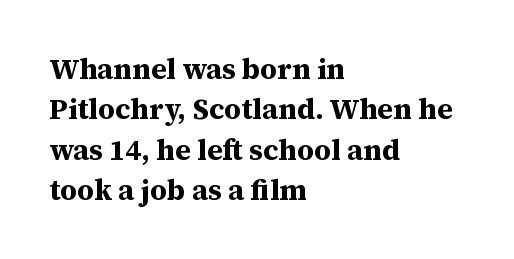
{"serif": "yes", "italic": "no", "bold": "yes", "weight": "bold", "width": "normal", "stroke_contrast": "medium", "x_height": "medium", "monospaced": "no", "underline": "no", "align": "left", "line_spacing": "normal", "line_spacing_ratio": 1.39, "letter_spacing": "normal", "letter_spacing_em": 0.0, "glyph_px": 29}
